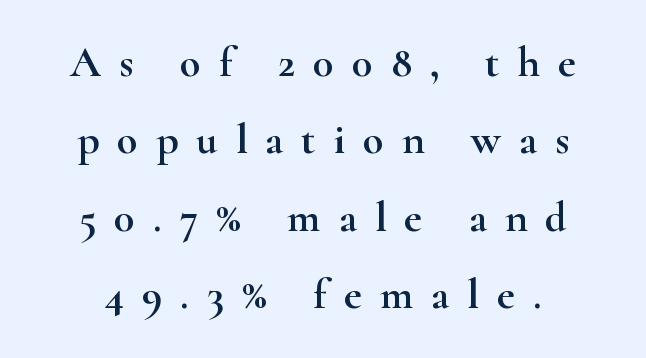
Q: Is the text italic (slanted)? A: No, it is upright.
Q: Is the typeface a serif or a sans-serif typeface? A: Serif.
Q: Is the text underlined? A: No.
Q: Is the spacing between letters normal or unusually wide? A: Unusually wide.
Q: Width (condensed, normal, or wide)? A: Wide.
Q: Stroke contrast? A: High.
Q: x-height? A: Small.
Q: Monospaced? A: No.
